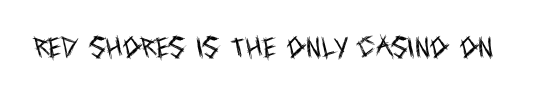
The type is set solid horizontally, with unmodified tracking. Words float on clear page, feet unadorned. A quiet, ordinary-to-light weight characterises the typeface. The type sits square on the baseline with zero lean.
